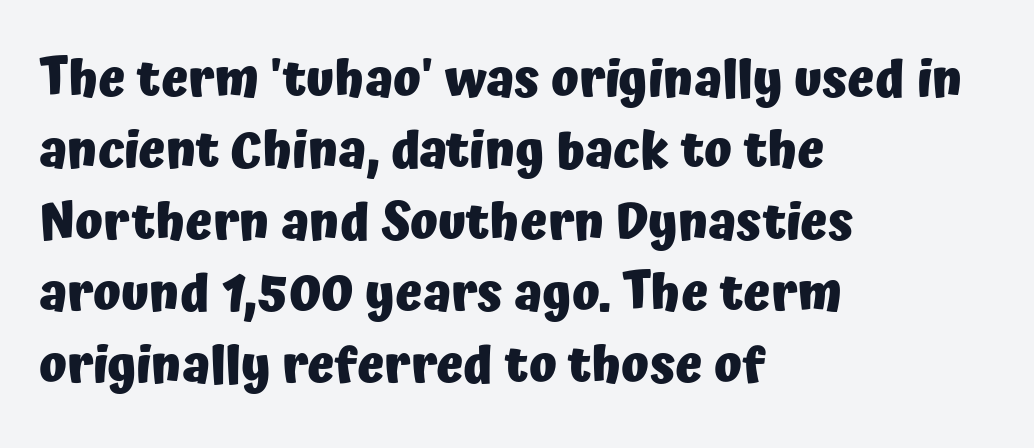
The image shows 51 px heavy sans-serif type, upright; set left-aligned, normal line spacing (1.4x), normal letter spacing, not underlined; low stroke contrast and a medium x-height.
